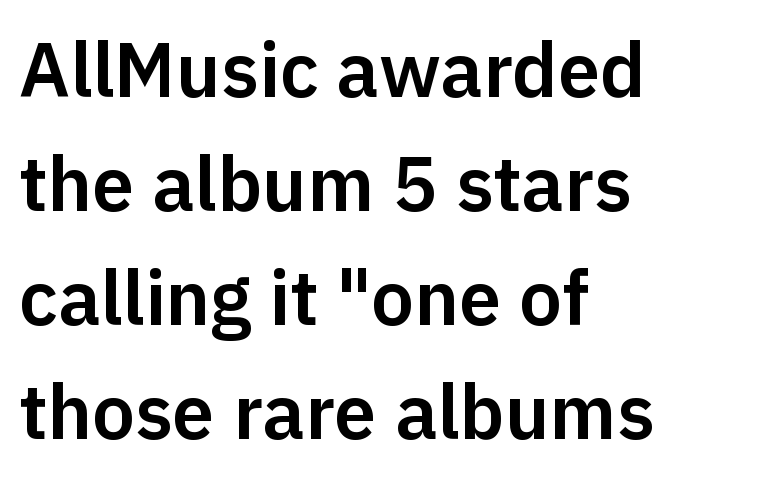
Q: Is the text italic (slanted)? A: No, it is upright.
Q: Is the typeface a serif or a sans-serif typeface? A: Sans-serif.
Q: Is the text underlined? A: No.
Q: How is the paragraph aligned? A: Left-aligned.
Q: Is the spacing between letters normal or unusually wide? A: Normal.
Q: Is the spacing between lines tight, normal or loose? A: Normal.
Q: Width (condensed, normal, or wide)? A: Normal.
Q: Stroke contrast? A: Low.
Q: x-height? A: Medium.
Q: Monospaced? A: No.
